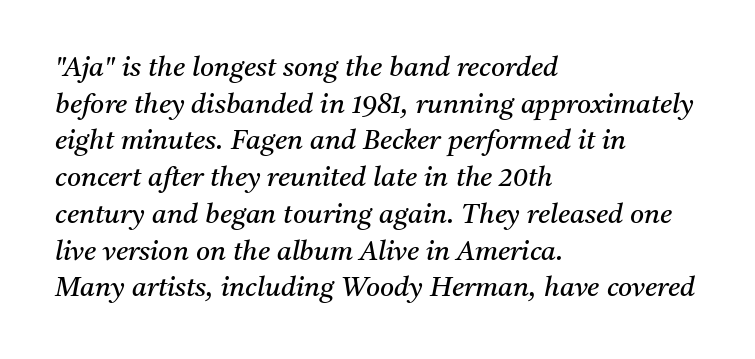
The image shows 27 px text type, italic (leaning right); set left-aligned, normal line spacing (1.36x), normal letter spacing, not underlined.
